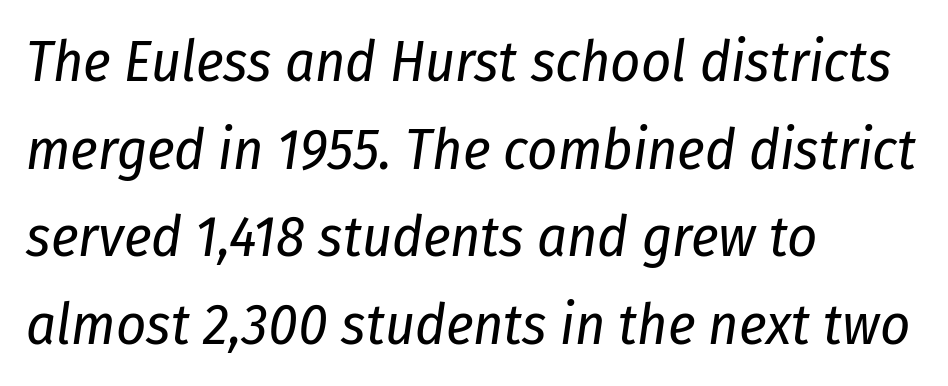
The type is set solid horizontally, with unmodified tracking. Is this a fixed-width face? No — the glyphs have proportional, varying widths. Compared with typical paragraphs, the rows here are spaced about the same. The rendering applies a slant to the glyphs.
